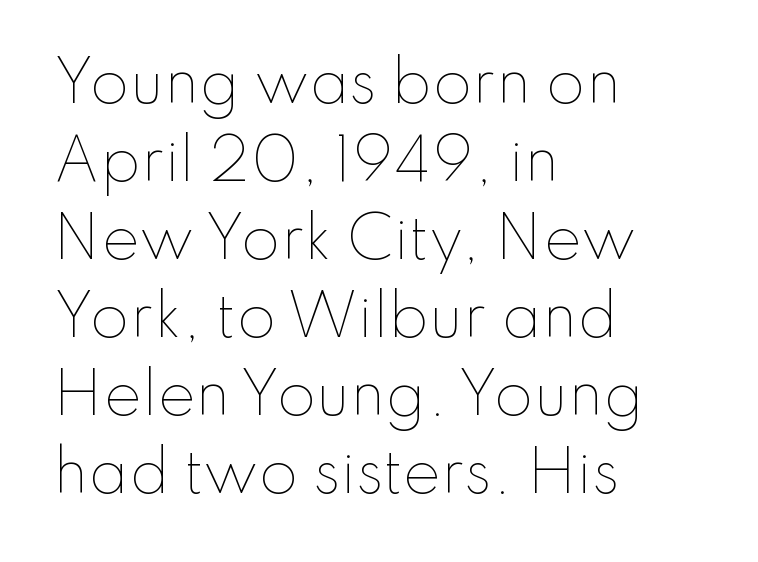
Q: Is the text bold? A: No.
Q: Is the text italic (slanted)? A: No, it is upright.
Q: Is the text underlined? A: No.
Q: How is the paragraph aligned? A: Left-aligned.
Q: Is the spacing between letters normal or unusually wide? A: Normal.
Q: Is the spacing between lines tight, normal or loose? A: Normal.
Q: Width (condensed, normal, or wide)? A: Normal.
Q: Stroke contrast? A: Low.
Q: x-height? A: Small.
Q: Monospaced? A: No.
